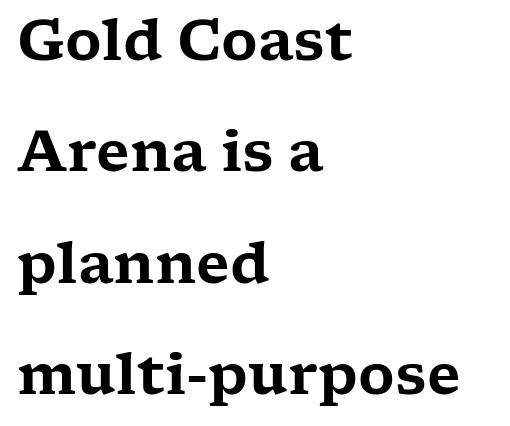
The image shows 56 px wide serif type, upright; set left-aligned, loose line spacing (1.99x), normal letter spacing, not underlined; low stroke contrast and a medium x-height.
